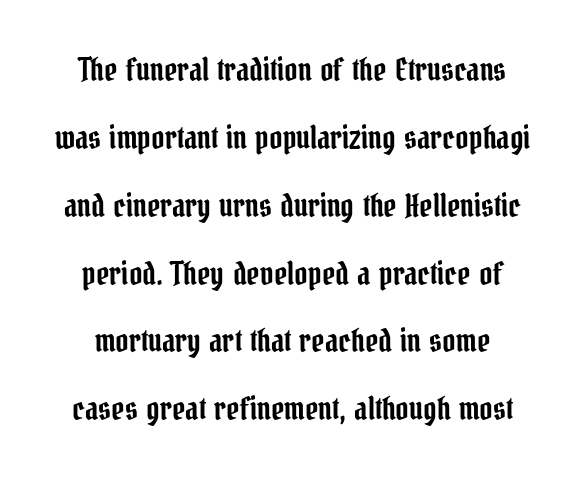
The image shows 32 px condensed serif type, upright; set centered, loose line spacing (2.12x), normal letter spacing, not underlined; low stroke contrast and a medium x-height.
